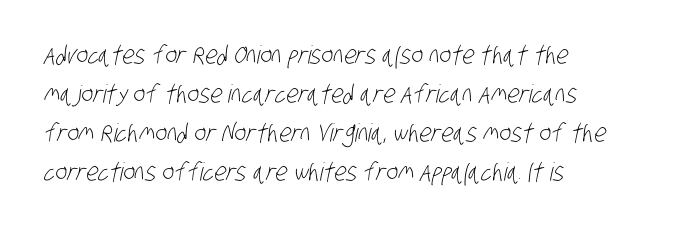
The glyphs are unaccompanied by any horizontal stroke below them. Leading: standard. Each line starts at the same left margin while the right side varies. Short note: letters normally spaced.
